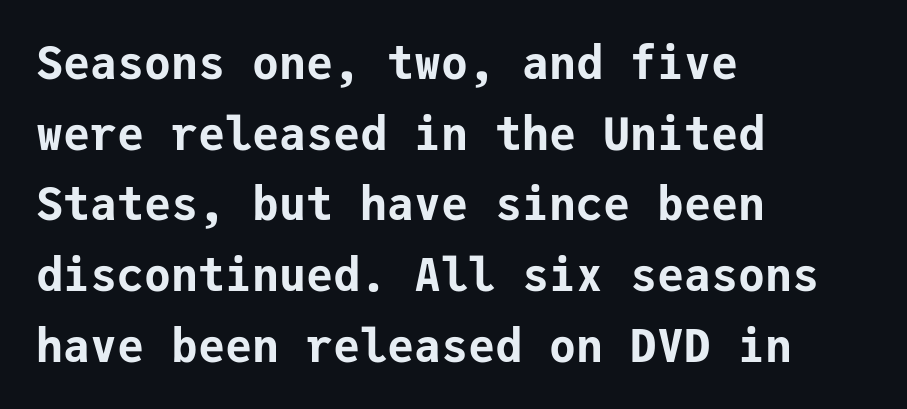
The image shows 45 px bold sans-serif type, upright, monospaced; set left-aligned, normal line spacing (1.57x), normal letter spacing, not underlined; low stroke contrast and a medium x-height.
